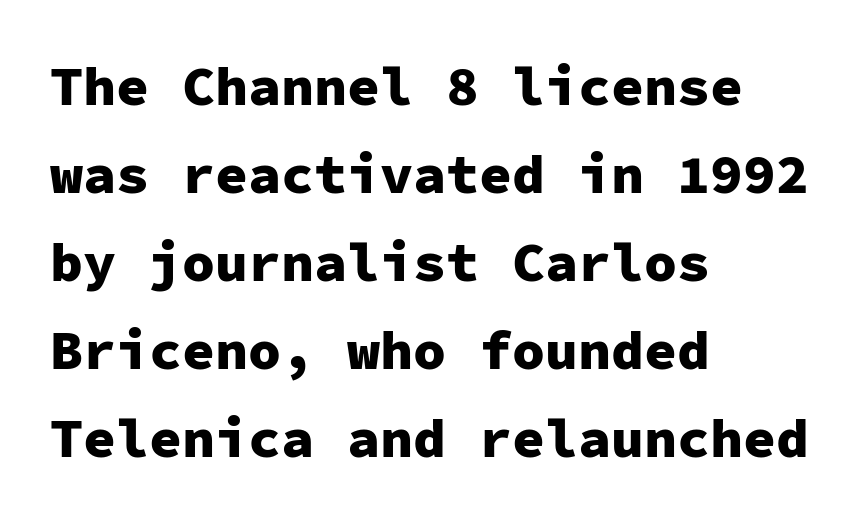
What kind of face is this? One without serifs — a sans. Every row of glyphs begins at an identical x-position on the left. Words appear dense and cohesive because spacing is normal. Upright lettering throughout.
